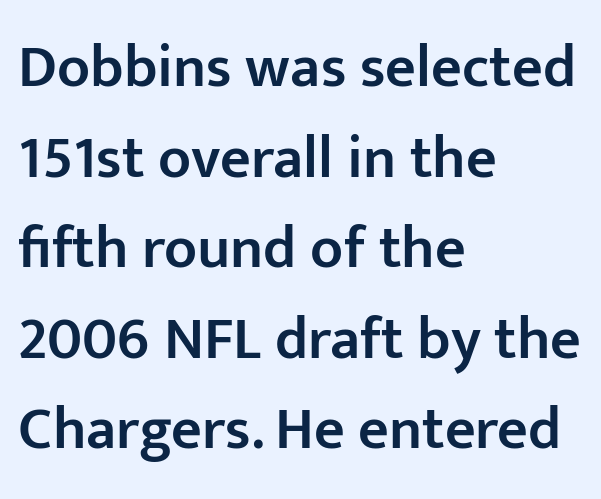
{"serif": "no", "italic": "no", "bold": "semi", "weight": "semibold", "width": "normal", "stroke_contrast": "low", "x_height": "medium", "monospaced": "no", "underline": "no", "align": "left", "line_spacing": "normal", "line_spacing_ratio": 1.51, "letter_spacing": "normal", "letter_spacing_em": 0.0, "glyph_px": 60}
